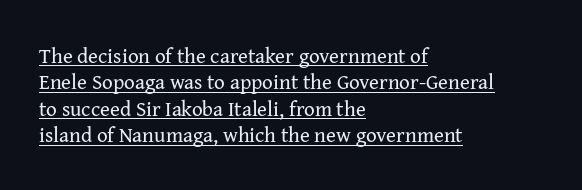
The image shows 21 px text type, upright; set left-aligned, normal line spacing (1.26x), normal letter spacing, underlined.
